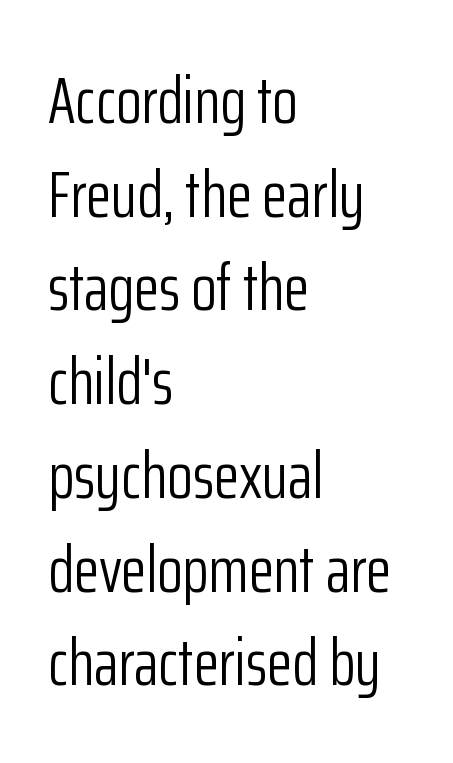
The image shows 66 px light, condensed sans-serif type, upright; set left-aligned, normal line spacing (1.42x), normal letter spacing, not underlined; low stroke contrast and a medium x-height.
